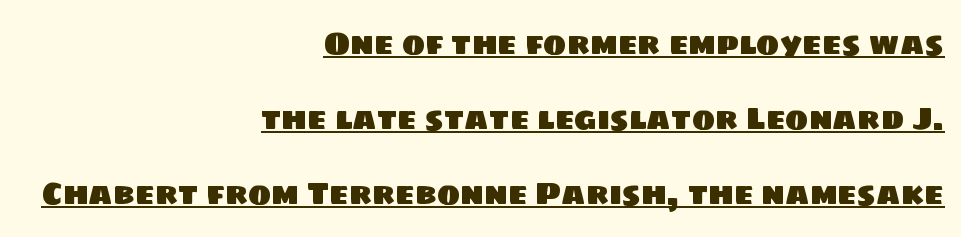
The image shows 31 px sans-serif type; set right-aligned, loose line spacing (2.42x), normal letter spacing, underlined; low stroke contrast and a large x-height.
